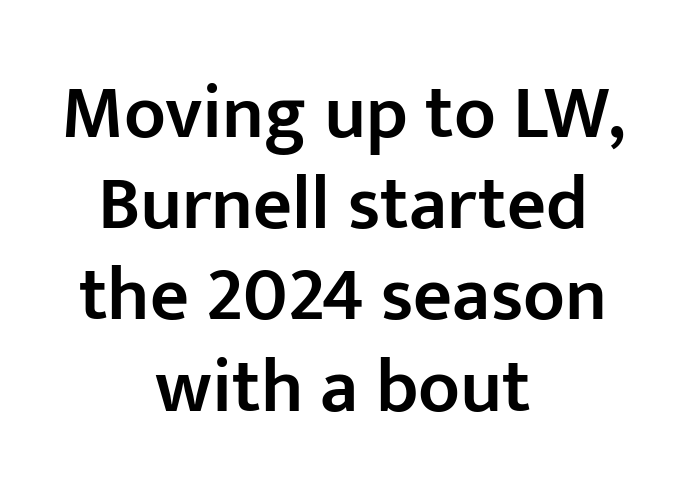
The passage shown is typed in a proportional face where columns would drift. Quick note: not italic, upright. These lines keep a tight, regular rhythm from letter to letter. The foot of each line stays bare and open. The text was rendered using a sans face with plain stroke endings.
